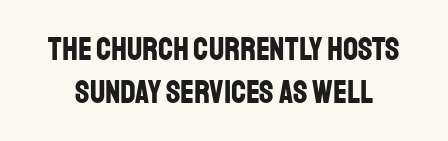
The image shows 33 px bold, condensed sans-serif type, upright; set normal line spacing (1.3x), normal letter spacing, not underlined; low stroke contrast and a large x-height.
